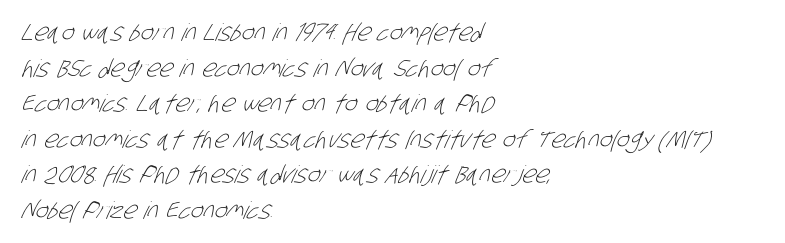
The image shows 24 px text type; set left-aligned, normal line spacing (1.48x), normal letter spacing, not underlined.
